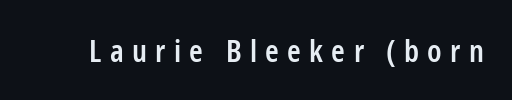
Q: Is the text bold? A: Semi-bold.
Q: Is the text italic (slanted)? A: No, it is upright.
Q: Is the typeface a serif or a sans-serif typeface? A: Sans-serif.
Q: Is the text underlined? A: No.
Q: Is the spacing between letters normal or unusually wide? A: Unusually wide.
Q: Width (condensed, normal, or wide)? A: Condensed.
Q: Stroke contrast? A: Low.
Q: x-height? A: Medium.
Q: Monospaced? A: No.
